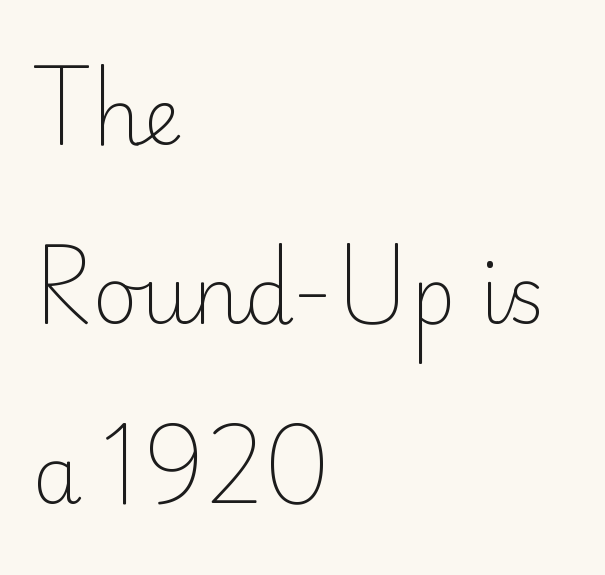
Q: Is the text bold? A: No.
Q: Is the text italic (slanted)? A: No, it is upright.
Q: Is the typeface a serif or a sans-serif typeface? A: Sans-serif.
Q: Is the text underlined? A: No.
Q: How is the paragraph aligned? A: Left-aligned.
Q: Is the spacing between letters normal or unusually wide? A: Normal.
Q: Is the spacing between lines tight, normal or loose? A: Loose.
Q: Width (condensed, normal, or wide)? A: Normal.
Q: Stroke contrast? A: Low.
Q: x-height? A: Small.
Q: Monospaced? A: No.
